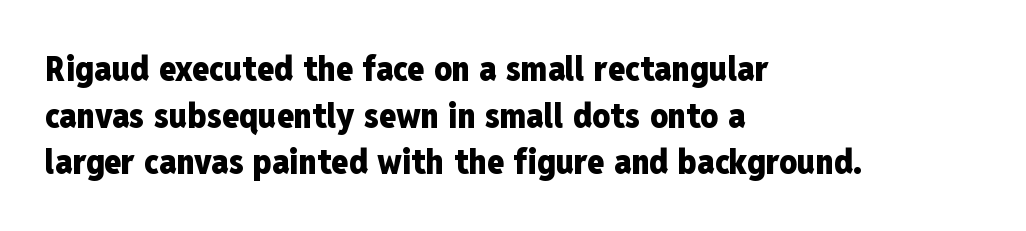
The image shows 35 px heavy, condensed sans-serif type, upright; set left-aligned, normal line spacing (1.33x), normal letter spacing, not underlined; low stroke contrast and a medium x-height.
